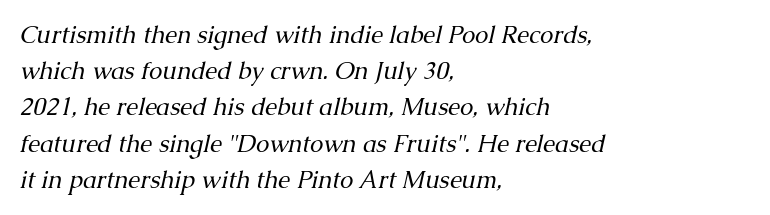
The image shows 24 px text type, italic (leaning right); set left-aligned, normal line spacing (1.51x), normal letter spacing, not underlined.
